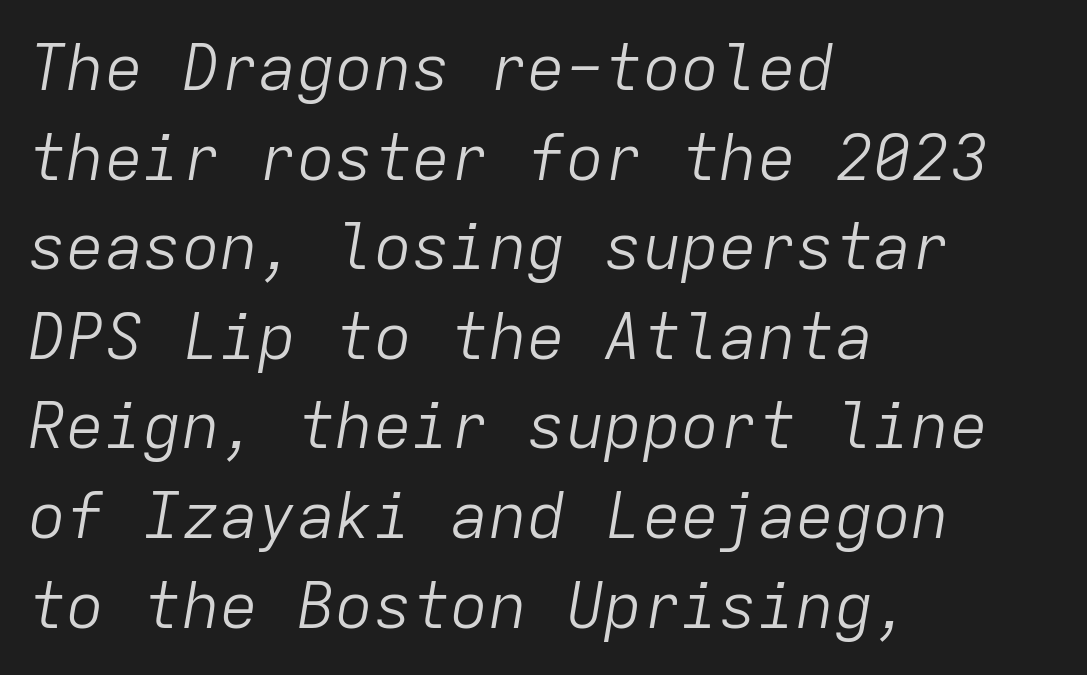
Q: Is the text bold? A: No.
Q: Is the text italic (slanted)? A: Yes, it leans right by about 9 degrees.
Q: Is the text underlined? A: No.
Q: How is the paragraph aligned? A: Left-aligned.
Q: Is the spacing between letters normal or unusually wide? A: Normal.
Q: Is the spacing between lines tight, normal or loose? A: Normal.
Q: Width (condensed, normal, or wide)? A: Normal.
Q: Stroke contrast? A: Low.
Q: x-height? A: Medium.
Q: Monospaced? A: Yes.
